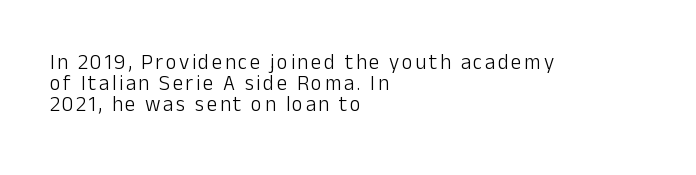
The image shows 21 px text type, upright; set left-aligned, tight line spacing (1.01x), not underlined.
